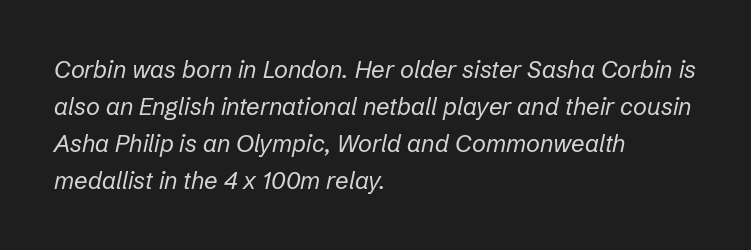
Q: Is the text bold? A: No.
Q: Is the text italic (slanted)? A: Yes, it leans right by about 12 degrees.
Q: Is the text underlined? A: No.
Q: How is the paragraph aligned? A: Left-aligned.
Q: Is the spacing between letters normal or unusually wide? A: Normal.
Q: Is the spacing between lines tight, normal or loose? A: Normal.
